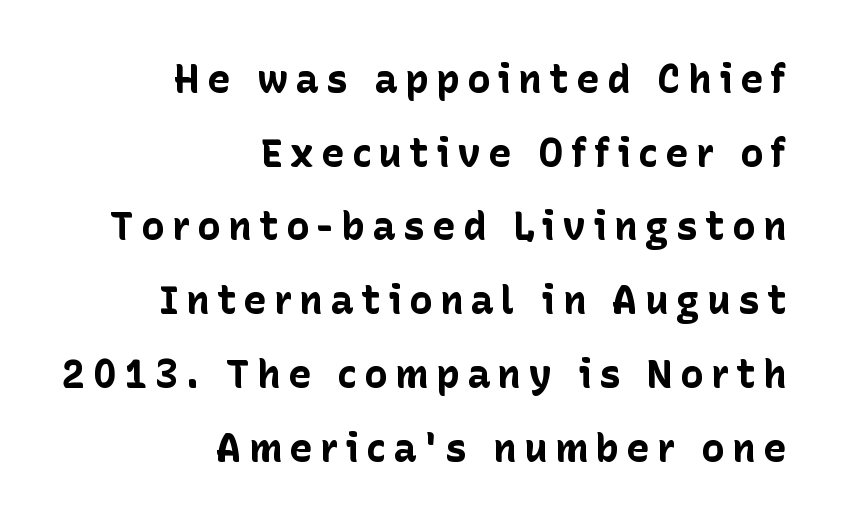
Q: Is the text bold? A: Yes.
Q: Is the text italic (slanted)? A: No, it is upright.
Q: Is the typeface a serif or a sans-serif typeface? A: Sans-serif.
Q: Is the text underlined? A: No.
Q: How is the paragraph aligned? A: Right-aligned.
Q: Width (condensed, normal, or wide)? A: Normal.
Q: Stroke contrast? A: Low.
Q: x-height? A: Medium.
Q: Monospaced? A: No.
